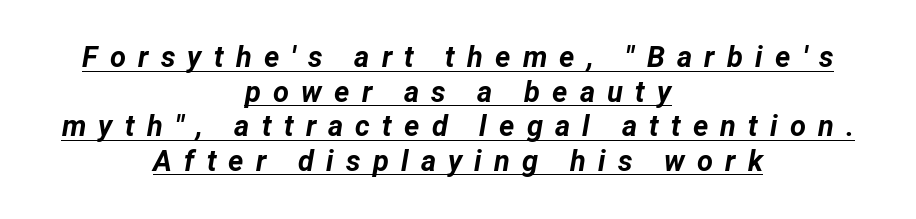
{"italic": "yes", "lean": "right", "slant_degrees": 12, "bold": "yes", "weight": "bold", "width": "normal", "stroke_contrast": "low", "x_height": "medium", "monospaced": "no", "underline": "yes", "align": "center", "line_spacing_ratio": 1.19, "letter_spacing": "wide", "letter_spacing_em": 0.42, "glyph_px": 29}
